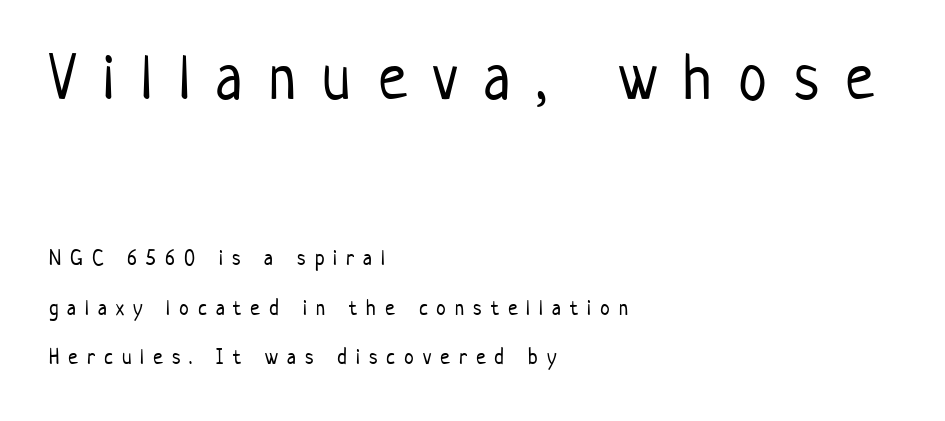
The type sits square on the baseline with zero lean. Note: no serifs on the glyphs. These lines stack with their left ends in a neat column. Reading down the column, the eye jumps a long way to each next line. Observe the wide spacing: letters keep a clear distance from each other.
